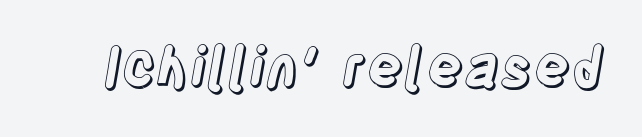
{"width": "condensed", "x_height": "large", "monospaced": "no", "underline": "no", "letter_spacing": "normal", "letter_spacing_em": 0.0, "glyph_px": 55}
